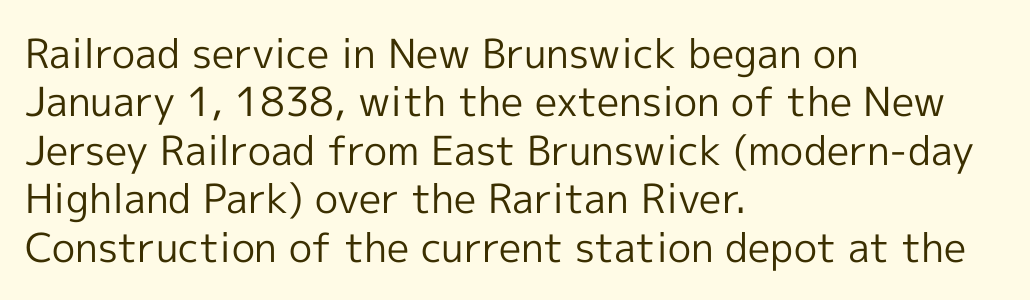
{"serif": "no", "italic": "no", "bold": "no", "weight": "regular", "width": "normal", "x_height": "medium", "monospaced": "no", "underline": "no", "align": "left", "line_spacing_ratio": 1.21, "letter_spacing": "normal", "letter_spacing_em": 0.0, "glyph_px": 40}
